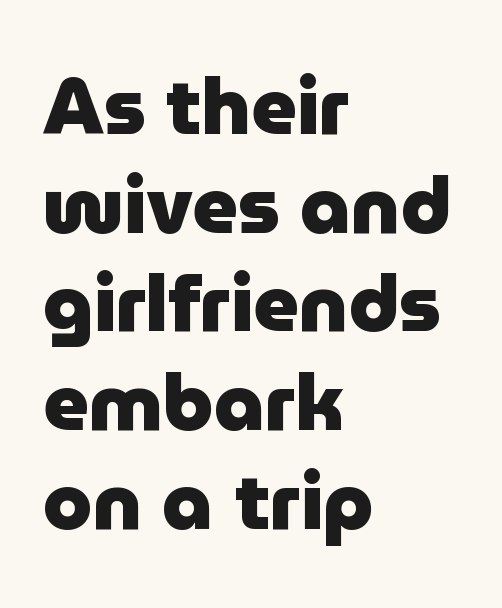
The image shows 79 px heavy sans-serif type, upright; set left-aligned, normal line spacing (1.25x), normal letter spacing, not underlined; low stroke contrast and a medium x-height.
